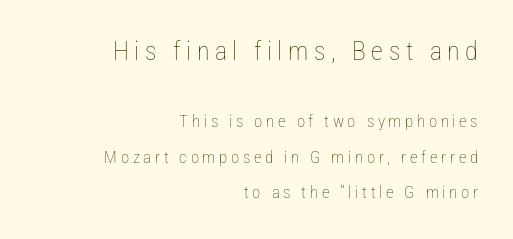
The letters look calm and open, with moderate or lighter stems. Just letters on the line, the space beneath them empty. Each new line begins a long way beneath the previous one. Reading down the block, your eye finds every line finishing at a fixed right position.
